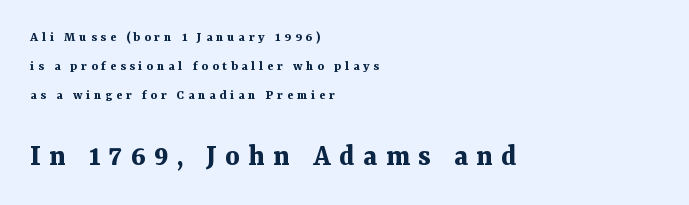
The image shows 31 px bold serif type, upright; set left-aligned, loose line spacing (2.08x), unusually wide letter spacing (+0.27 em), not underlined; the second (bottom) block is 2.21x larger; medium stroke contrast and a medium x-height.
